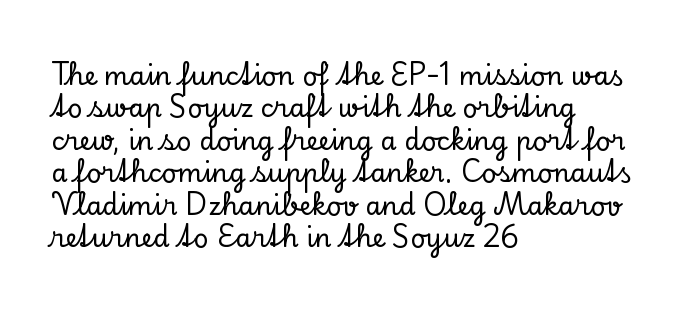
These lines sit exactly where default settings would place them. The letters stand upright; this is a roman face. Typeset ragged right — the left edge is the straight one. Just letters on the line, the space beneath them empty. Caption: standard tracking, unaltered.
